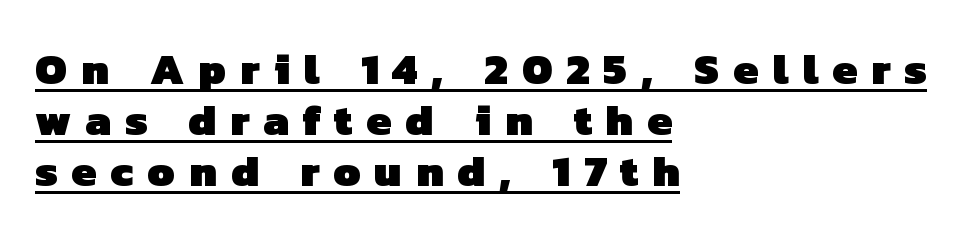
The image shows 44 px heavy sans-serif type; set left-aligned, line spacing 1.16x, unusually wide letter spacing (+0.32 em), underlined; low stroke contrast and a medium x-height.
